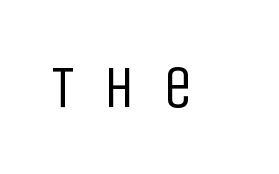
Q: Is the text bold? A: No.
Q: Is the text italic (slanted)? A: No, it is upright.
Q: Is the typeface a serif or a sans-serif typeface? A: Sans-serif.
Q: Is the text underlined? A: No.
Q: Is the spacing between letters normal or unusually wide? A: Unusually wide.
Q: Width (condensed, normal, or wide)? A: Condensed.
Q: Stroke contrast? A: Low.
Q: x-height? A: Large.
Q: Monospaced? A: No.
